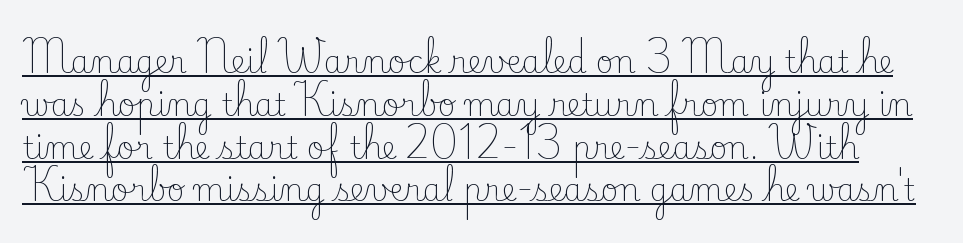
{"serif": "yes", "italic": "no", "bold": "no", "weight": "light", "width": "normal", "stroke_contrast": "low", "x_height": "small", "monospaced": "no", "underline": "yes", "line_spacing": "normal", "line_spacing_ratio": 1.38, "letter_spacing": "normal", "letter_spacing_em": 0.0, "glyph_px": 31}
